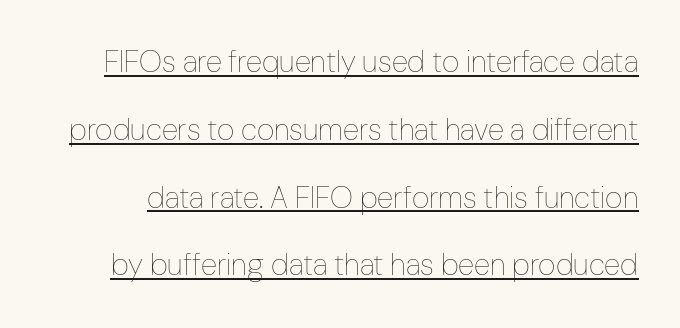
The image shows 30 px thin, condensed type, upright; set loose line spacing (2.26x), normal letter spacing, underlined; low stroke contrast and a medium x-height.
